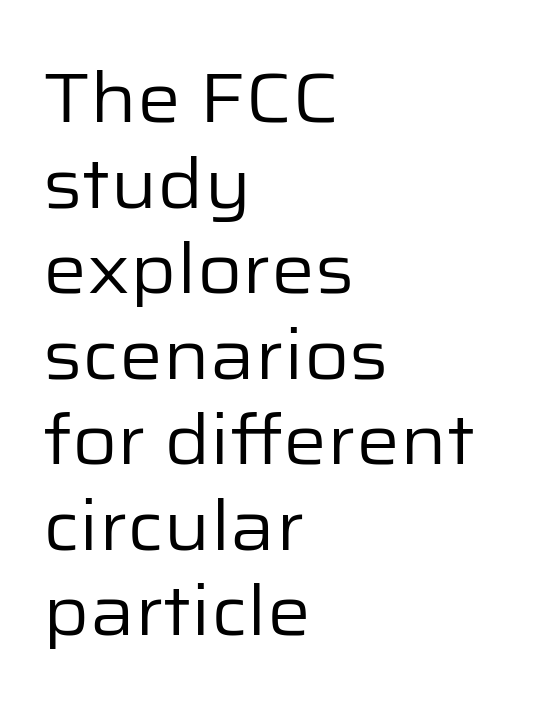
Note: no serifs on the glyphs. The space beneath each line is pristine and unruled. This rendering leaves character spacing at its baseline value. Proportional: the letters do not fall into vertical columns. A student would call this left alignment; a typographer would say flush left, rag right.
